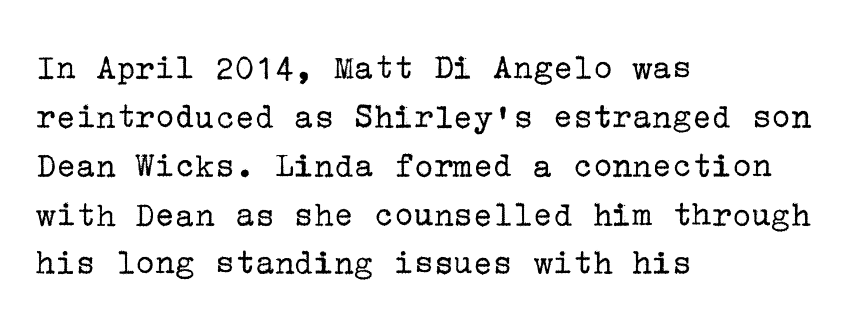
{"serif": "yes", "italic": "no", "bold": "no", "weight": "regular", "width": "normal", "stroke_contrast": "low", "x_height": "medium", "underline": "no", "align": "left", "line_spacing": "normal", "line_spacing_ratio": 1.32, "letter_spacing": "normal", "letter_spacing_em": 0.0, "glyph_px": 37}
